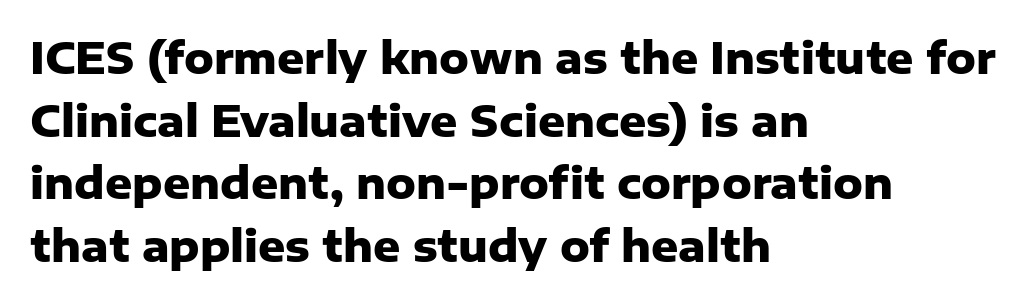
Q: Is the text bold? A: Yes.
Q: Is the text italic (slanted)? A: No, it is upright.
Q: Is the typeface a serif or a sans-serif typeface? A: Sans-serif.
Q: Is the text underlined? A: No.
Q: How is the paragraph aligned? A: Left-aligned.
Q: Is the spacing between letters normal or unusually wide? A: Normal.
Q: Is the spacing between lines tight, normal or loose? A: Normal.
Q: Width (condensed, normal, or wide)? A: Normal.
Q: Stroke contrast? A: Low.
Q: x-height? A: Medium.
Q: Monospaced? A: No.
